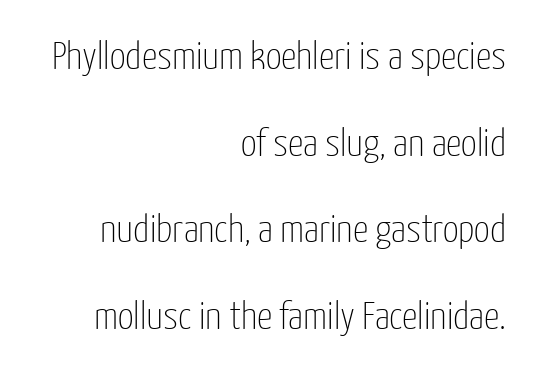
Tracking here is standard; glyphs follow each other at the usual distance. The space between consecutive lines is lavish. Here the designer chose a conventional face with non-uniform glyph widths. The letterforms sit at book weight or below. I'd call this a sans setting — the letters go barefoot. Italic: no, the glyphs are upright roman.
